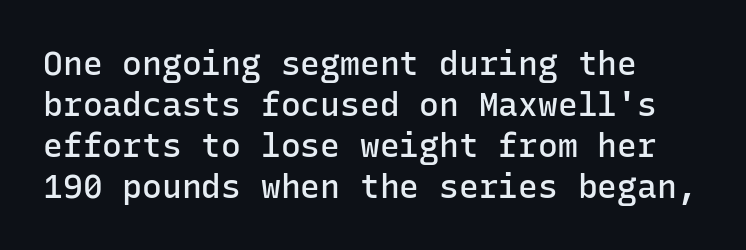
The image shows 33 px semibold sans-serif type, upright, monospaced; set left-aligned, line spacing 1.24x, normal letter spacing, not underlined; low stroke contrast and a medium x-height.
